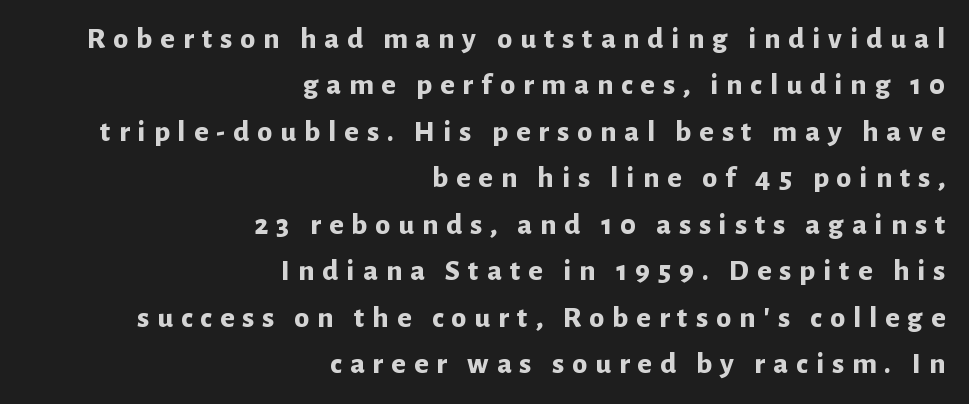
The image shows 30 px bold sans-serif type, upright; set right-aligned, normal line spacing (1.55x), unusually wide letter spacing (+0.27 em), not underlined; low stroke contrast and a medium x-height.
